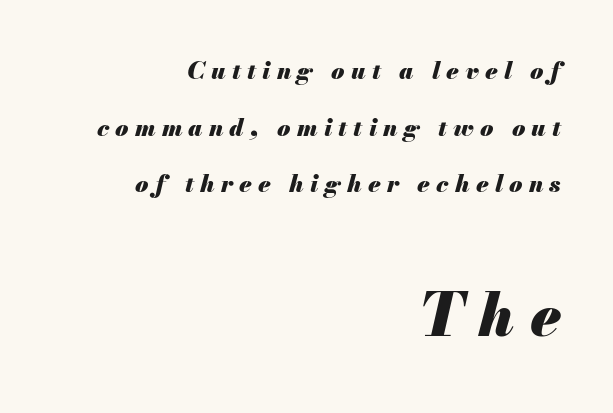
Q: Is the text bold? A: Yes.
Q: Is the text italic (slanted)? A: Yes, it leans right by about 13 degrees.
Q: Is the text underlined? A: No.
Q: How is the paragraph aligned? A: Right-aligned.
Q: Is the spacing between letters normal or unusually wide? A: Unusually wide.
Q: Is the spacing between lines tight, normal or loose? A: Loose.
Q: Which block of text is set in a larger size, the first (top) or the second (bottom)? A: The second (bottom) one.
Q: Width (condensed, normal, or wide)? A: Normal.
Q: Stroke contrast? A: Medium.
Q: x-height? A: Small.
Q: Monospaced? A: No.
